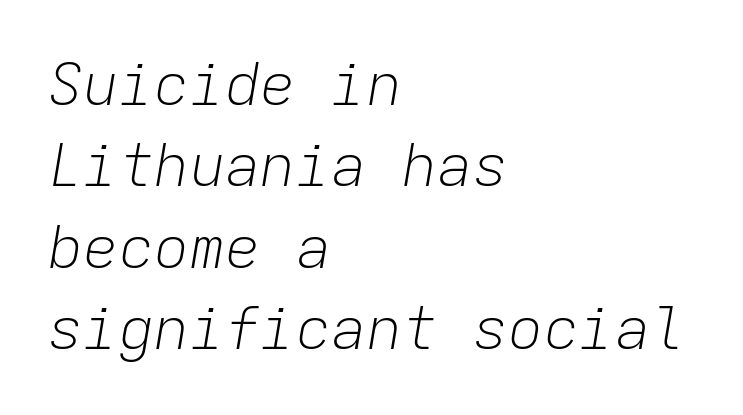
Q: Is the text bold? A: No.
Q: Is the text italic (slanted)? A: Yes, it leans right by about 9 degrees.
Q: Is the text underlined? A: No.
Q: How is the paragraph aligned? A: Left-aligned.
Q: Is the spacing between letters normal or unusually wide? A: Normal.
Q: Is the spacing between lines tight, normal or loose? A: Normal.
Q: Width (condensed, normal, or wide)? A: Normal.
Q: Stroke contrast? A: Low.
Q: x-height? A: Medium.
Q: Monospaced? A: Yes.
